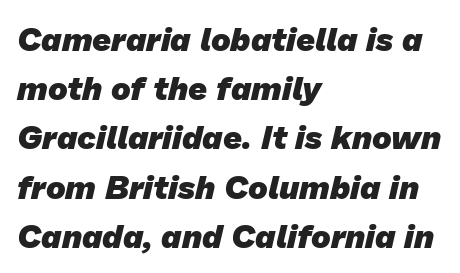
Q: Is the text bold? A: Yes.
Q: Is the typeface a serif or a sans-serif typeface? A: Sans-serif.
Q: Is the text underlined? A: No.
Q: How is the paragraph aligned? A: Left-aligned.
Q: Is the spacing between letters normal or unusually wide? A: Normal.
Q: Is the spacing between lines tight, normal or loose? A: Normal.
Q: Width (condensed, normal, or wide)? A: Normal.
Q: Stroke contrast? A: Low.
Q: x-height? A: Medium.
Q: Monospaced? A: No.
